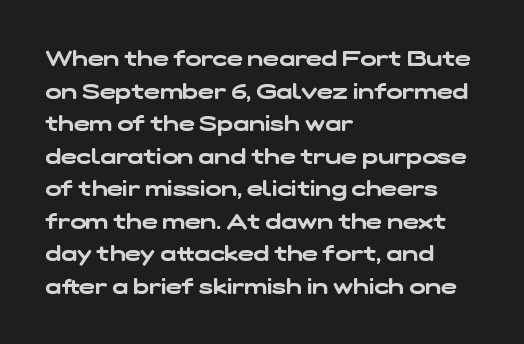
How are the letters spaced? Ordinarily, with no added tracking. The typesetter chose a ragged-right arrangement here. Rule under the text: the space is simply empty. Each new line begins a customary step beneath the previous one.
